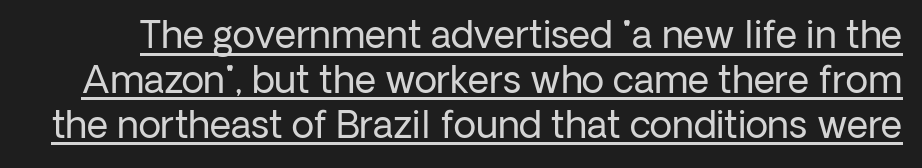
The face used here is proportionally spaced, like ordinary book or web type. Students, note that the glyphs here touch the page at normal intervals. Does a line run under the words? Yes, clearly. Font category for this specimen: sans-serif. The lettering holds an erect, upright posture throughout.
